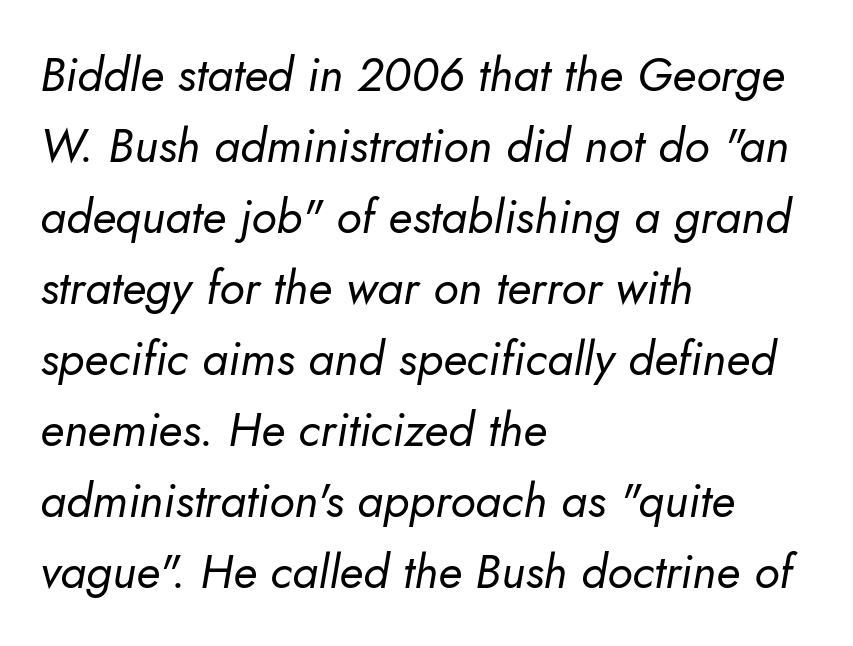
The image shows 47 px regular-weight type, italic (leaning right); set left-aligned, normal line spacing (1.51x), normal letter spacing, not underlined; low stroke contrast and a small x-height.
